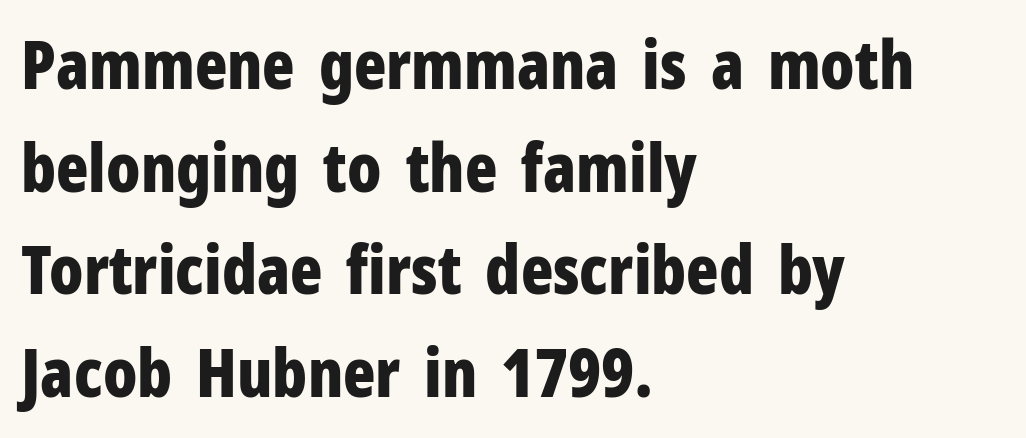
The image shows 67 px bold, condensed sans-serif type, upright; set left-aligned, normal line spacing (1.53x), normal letter spacing, not underlined; low stroke contrast and a medium x-height.
